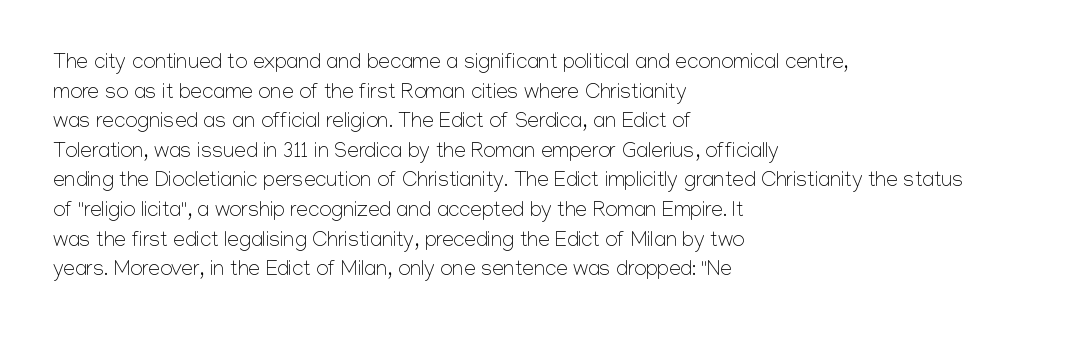
The image shows 21 px text type, upright; set left-aligned, normal line spacing (1.41x), normal letter spacing, not underlined.
